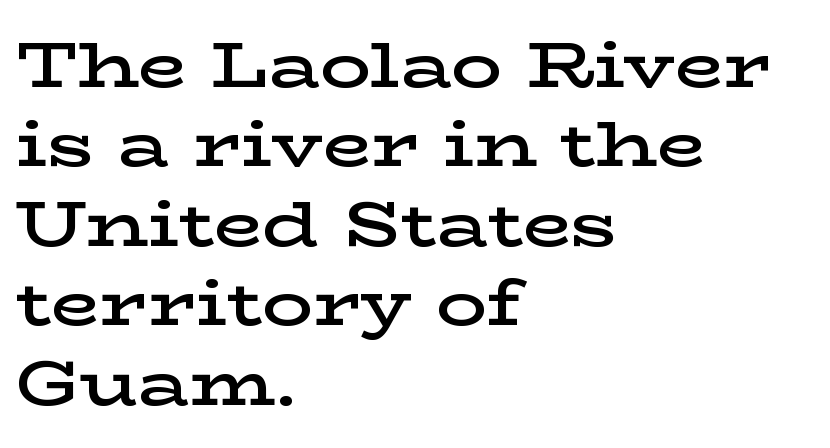
Q: Is the text bold? A: Semi-bold.
Q: Is the text italic (slanted)? A: No, it is upright.
Q: Is the typeface a serif or a sans-serif typeface? A: Serif.
Q: Is the text underlined? A: No.
Q: How is the paragraph aligned? A: Left-aligned.
Q: Is the spacing between letters normal or unusually wide? A: Normal.
Q: Is the spacing between lines tight, normal or loose? A: Normal.
Q: Width (condensed, normal, or wide)? A: Wide.
Q: Stroke contrast? A: Low.
Q: x-height? A: Medium.
Q: Monospaced? A: No.
